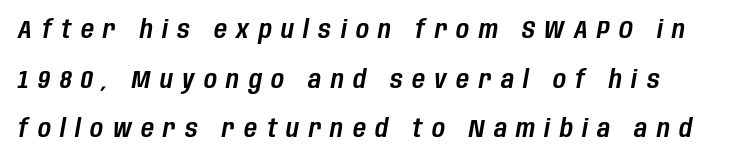
{"italic": "yes", "lean": "right", "slant_degrees": 10, "underline": "no", "align": "left", "line_spacing": "loose", "line_spacing_ratio": 1.99, "letter_spacing": "wide", "letter_spacing_em": 0.38, "glyph_px": 25}
